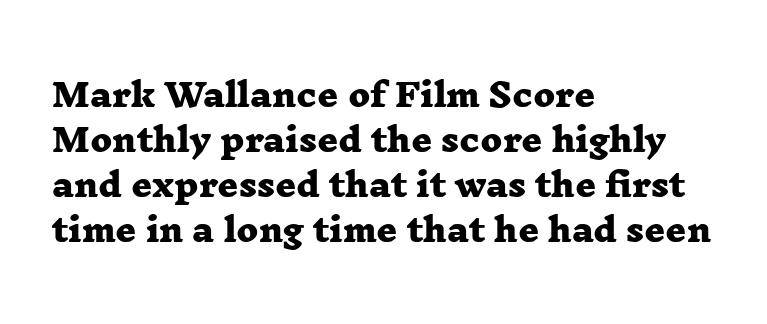
Q: Is the text bold? A: Yes.
Q: Is the typeface a serif or a sans-serif typeface? A: Serif.
Q: Is the text underlined? A: No.
Q: How is the paragraph aligned? A: Left-aligned.
Q: Is the spacing between letters normal or unusually wide? A: Normal.
Q: Is the spacing between lines tight, normal or loose? A: Normal.
Q: Width (condensed, normal, or wide)? A: Wide.
Q: Stroke contrast? A: Low.
Q: x-height? A: Medium.
Q: Monospaced? A: No.
